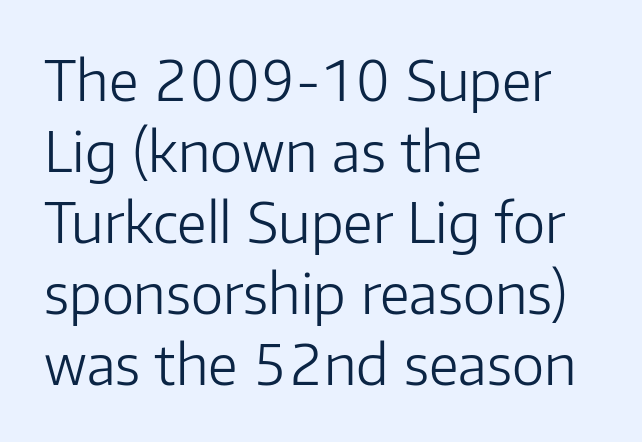
Q: Is the text bold? A: No.
Q: Is the text italic (slanted)? A: No, it is upright.
Q: Is the typeface a serif or a sans-serif typeface? A: Sans-serif.
Q: Is the text underlined? A: No.
Q: How is the paragraph aligned? A: Left-aligned.
Q: Is the spacing between letters normal or unusually wide? A: Normal.
Q: Is the spacing between lines tight, normal or loose? A: Normal.
Q: Width (condensed, normal, or wide)? A: Normal.
Q: Stroke contrast? A: Low.
Q: x-height? A: Medium.
Q: Monospaced? A: No.
